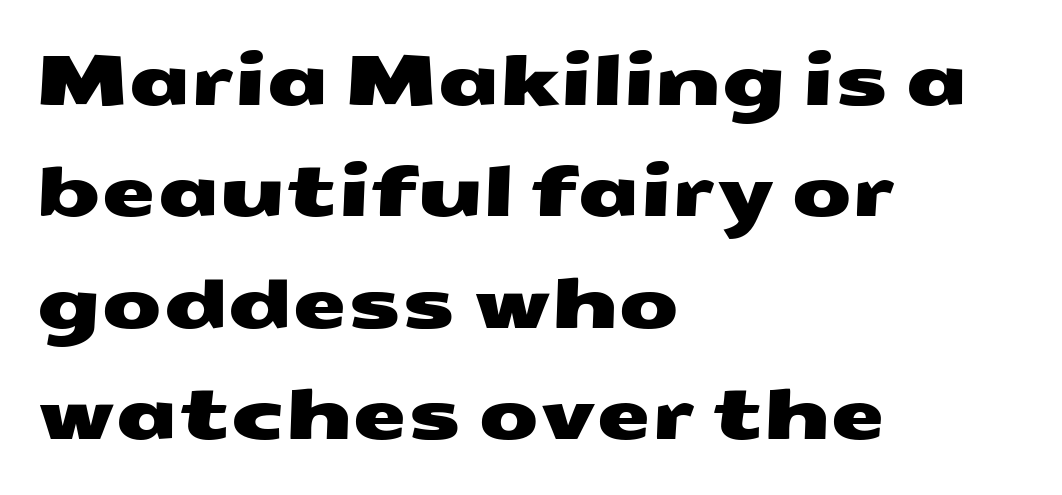
The image shows 70 px wide sans-serif type; set left-aligned, normal line spacing (1.59x), normal letter spacing, not underlined; medium stroke contrast and a medium x-height.
